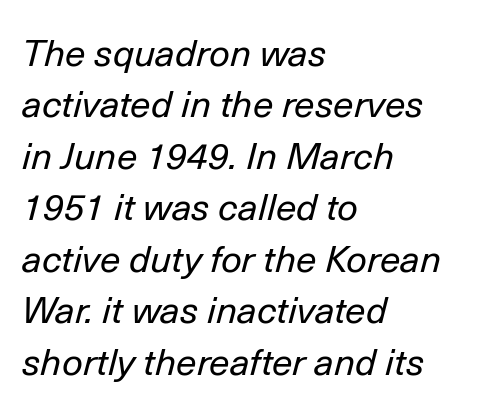
Q: Is the text bold? A: No.
Q: Is the text italic (slanted)? A: Yes, it leans right by about 14 degrees.
Q: Is the text underlined? A: No.
Q: How is the paragraph aligned? A: Left-aligned.
Q: Is the spacing between letters normal or unusually wide? A: Normal.
Q: Is the spacing between lines tight, normal or loose? A: Normal.
Q: Width (condensed, normal, or wide)? A: Normal.
Q: Stroke contrast? A: Low.
Q: x-height? A: Medium.
Q: Monospaced? A: No.
